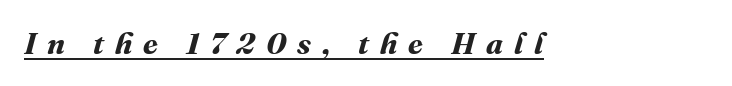
The image shows 30 px bold type; set unusually wide letter spacing (+0.37 em), underlined; medium stroke contrast and a medium x-height.
